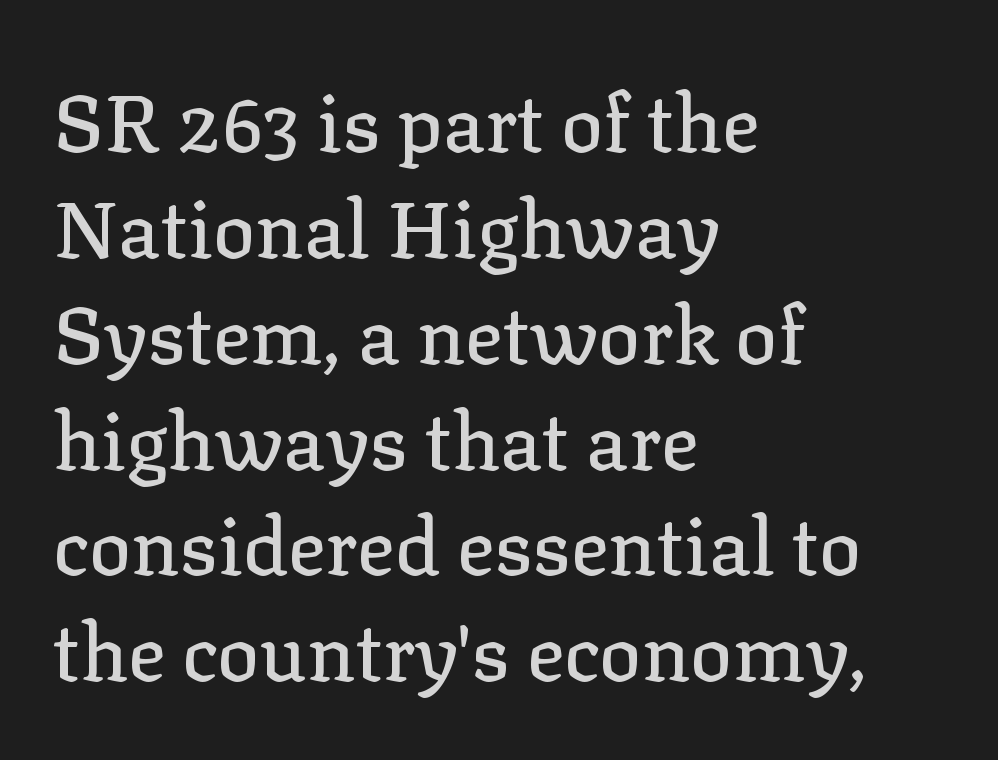
{"serif": "yes", "italic": "no", "width": "normal", "stroke_contrast": "low", "x_height": "medium", "monospaced": "no", "underline": "no", "align": "left", "line_spacing": "normal", "line_spacing_ratio": 1.34, "letter_spacing": "normal", "letter_spacing_em": 0.0, "glyph_px": 79}
